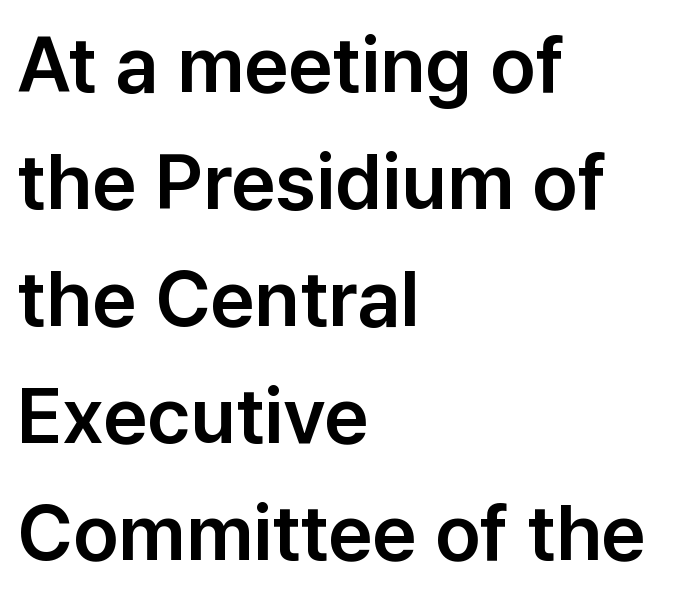
A sans-serif font was chosen for this passage. Do the characters align in a grid? No, the font is proportional. The gap between lines stays unmarked. The paragraph has a hard left edge and a soft right edge. These lines were composed using upright roman letters. Students, observe: this is what conventionally led text looks like.
